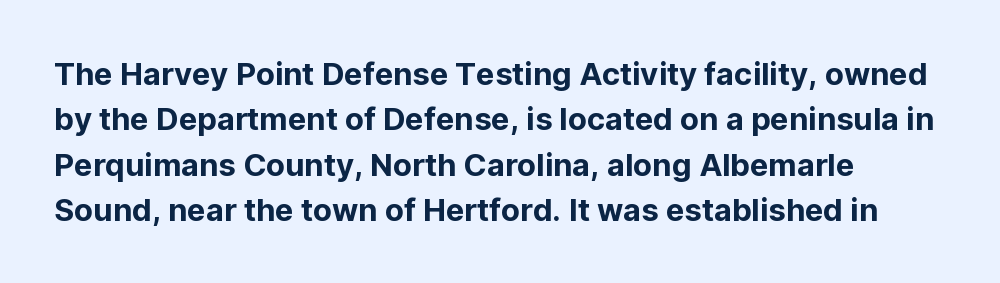
Q: Is the text italic (slanted)? A: No, it is upright.
Q: Is the typeface a serif or a sans-serif typeface? A: Sans-serif.
Q: Is the text underlined? A: No.
Q: How is the paragraph aligned? A: Left-aligned.
Q: Is the spacing between letters normal or unusually wide? A: Normal.
Q: Is the spacing between lines tight, normal or loose? A: Normal.
Q: Width (condensed, normal, or wide)? A: Normal.
Q: Stroke contrast? A: Low.
Q: x-height? A: Medium.
Q: Monospaced? A: No.
